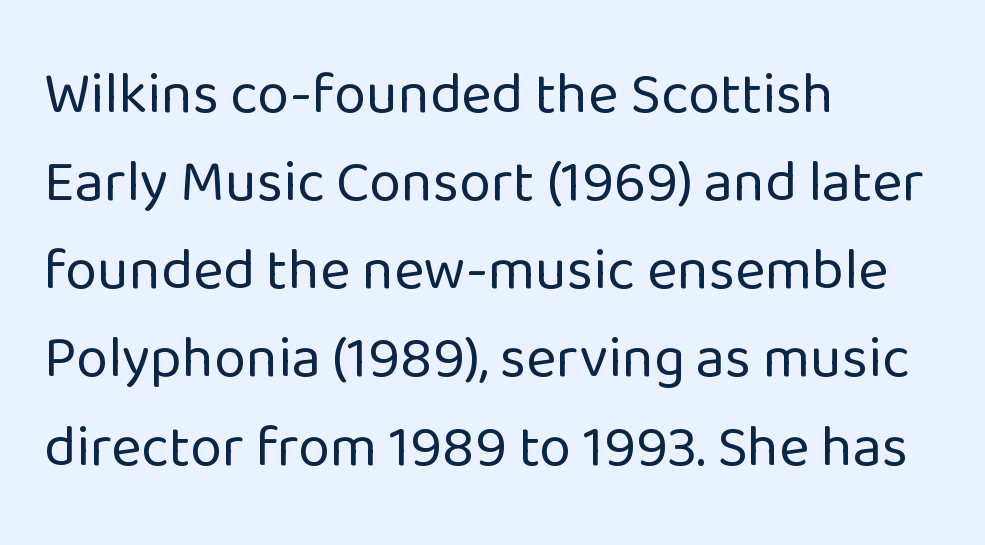
Check where the strokes stop: nothing finishes them off — pure sans. Every stem runs plumb, perpendicular to the baseline. Weight class: somewhere from thin through regular. Students, note that the glyphs here touch the page at normal intervals. The space directly below the letters is spotless.
